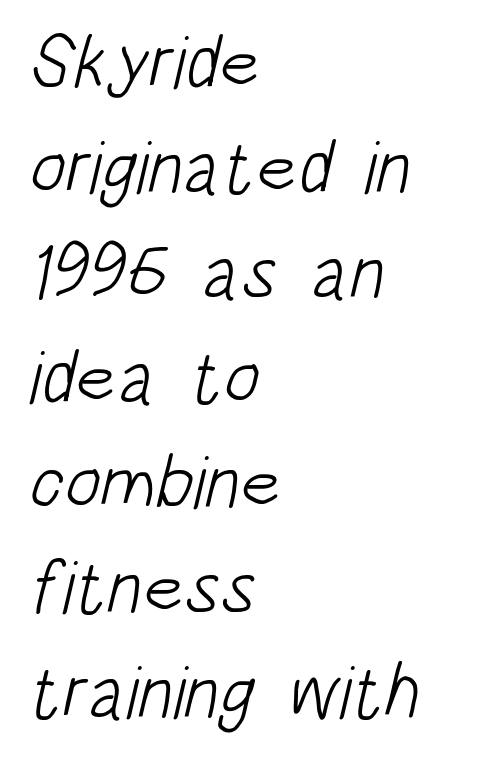
Q: Is the text bold? A: No.
Q: Is the typeface a serif or a sans-serif typeface? A: Sans-serif.
Q: Is the text underlined? A: No.
Q: How is the paragraph aligned? A: Left-aligned.
Q: Is the spacing between letters normal or unusually wide? A: Normal.
Q: Is the spacing between lines tight, normal or loose? A: Normal.
Q: Width (condensed, normal, or wide)? A: Condensed.
Q: Stroke contrast? A: Low.
Q: x-height? A: Large.
Q: Monospaced? A: No.
